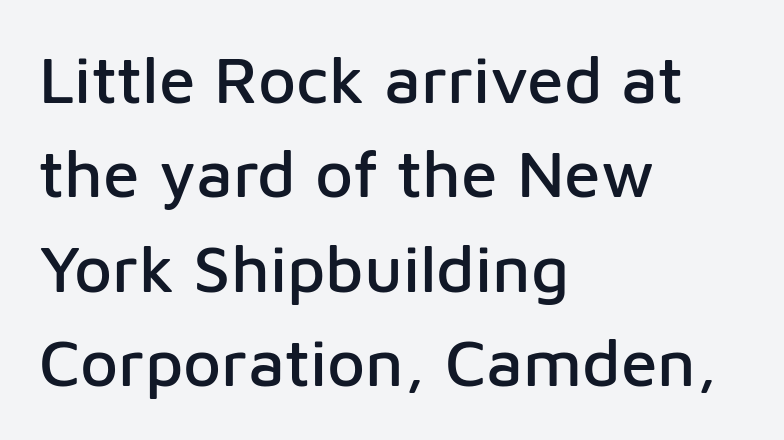
The passage shown is typed in a proportional face where columns would drift. This sample keeps an unexceptional amount of space between lines. It's the straight-up-and-down kind of type. The face used here is rendered with its standard letterfit. Beneath every word, the page is bare.
